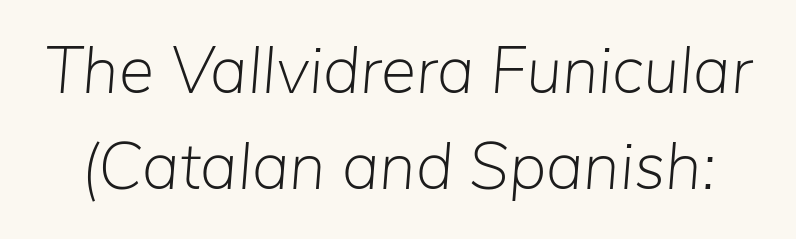
The image shows 66 px light type, italic (leaning right); set normal line spacing (1.45x), normal letter spacing, not underlined; low stroke contrast and a medium x-height.
